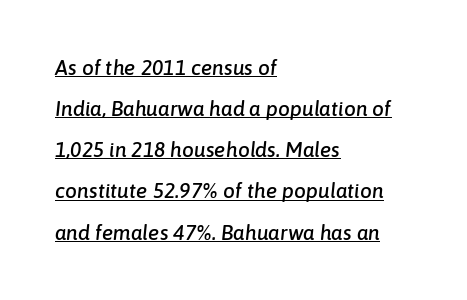
Q: Is the text italic (slanted)? A: Yes, it leans right by about 6 degrees.
Q: Is the text underlined? A: Yes.
Q: How is the paragraph aligned? A: Left-aligned.
Q: Is the spacing between letters normal or unusually wide? A: Normal.
Q: Is the spacing between lines tight, normal or loose? A: Loose.
